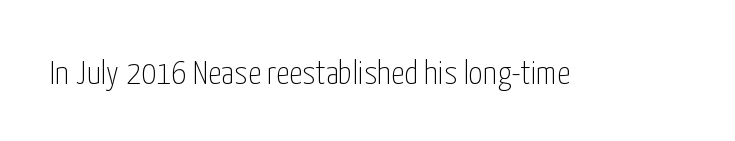
The image shows 34 px thin, condensed sans-serif type, upright; set normal letter spacing, not underlined; low stroke contrast and a medium x-height.
